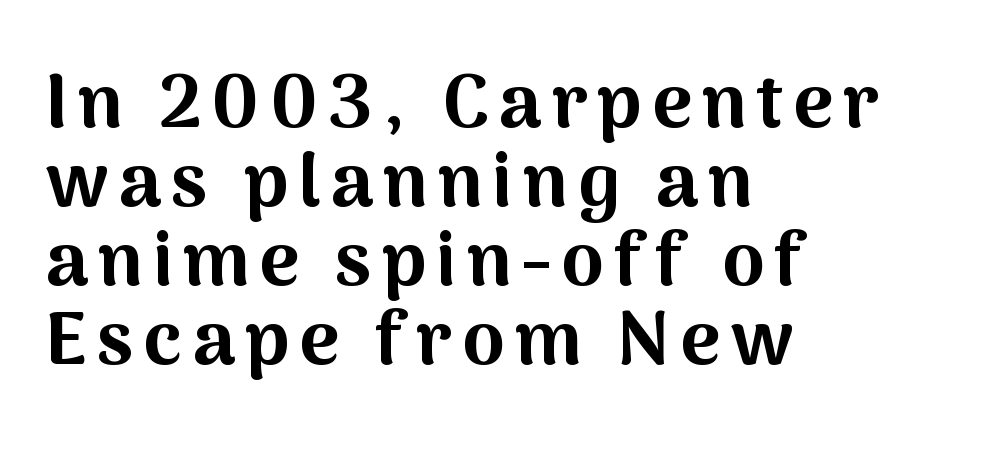
The foot of each line stays bare and open. Here the designer chose a conventional face with non-uniform glyph widths. Quick note: interline space is minimal. Casual observation: everything's shoved over to the left.
